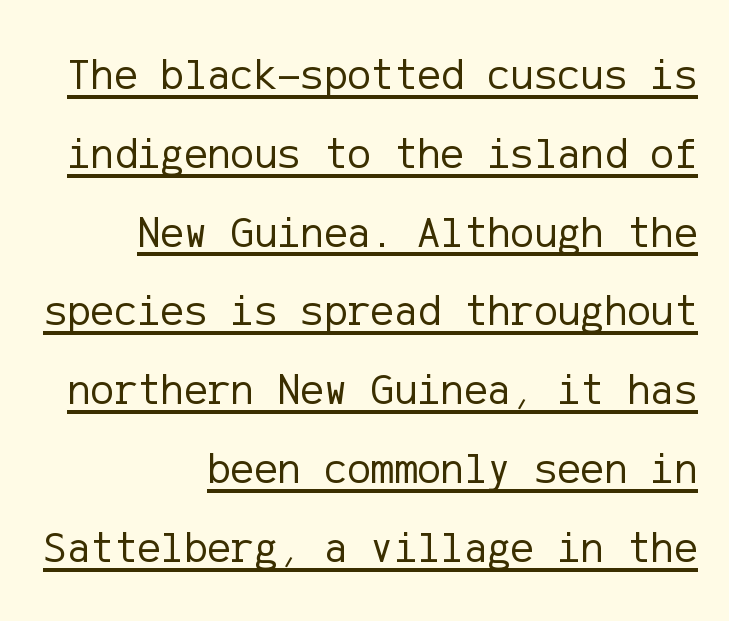
{"serif": "no", "italic": "no", "bold": "no", "weight": "regular", "width": "normal", "stroke_contrast": "low", "x_height": "medium", "underline": "yes", "align": "right", "line_spacing_ratio": 1.79, "letter_spacing": "normal", "letter_spacing_em": 0.0, "glyph_px": 44}
